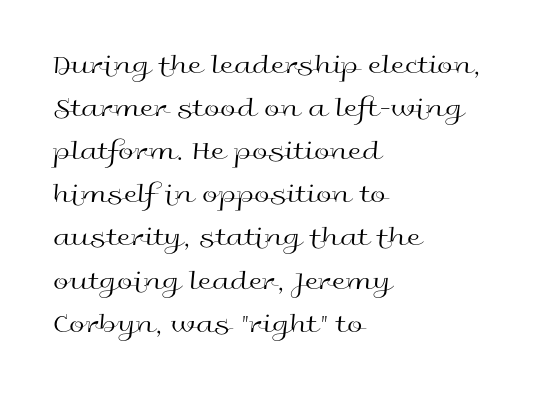
Q: Is the text bold? A: No.
Q: Is the text italic (slanted)? A: No, it is upright.
Q: Is the typeface a serif or a sans-serif typeface? A: Sans-serif.
Q: Is the text underlined? A: No.
Q: How is the paragraph aligned? A: Left-aligned.
Q: Is the spacing between letters normal or unusually wide? A: Normal.
Q: Is the spacing between lines tight, normal or loose? A: Normal.
Q: Width (condensed, normal, or wide)? A: Wide.
Q: x-height? A: Medium.
Q: Monospaced? A: No.
